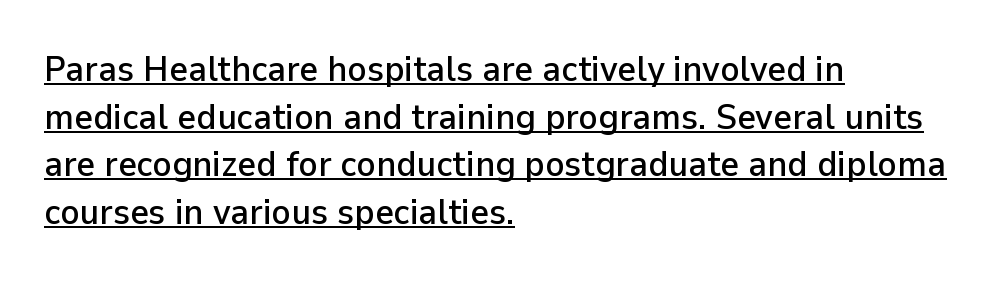
The rendering uses the underline text-decoration. You can tell from the bare stems that sans-serif type was used. The passage shown is typed in a proportional face where columns would drift. Quick note: interline space is typical. Posture: vertical.
